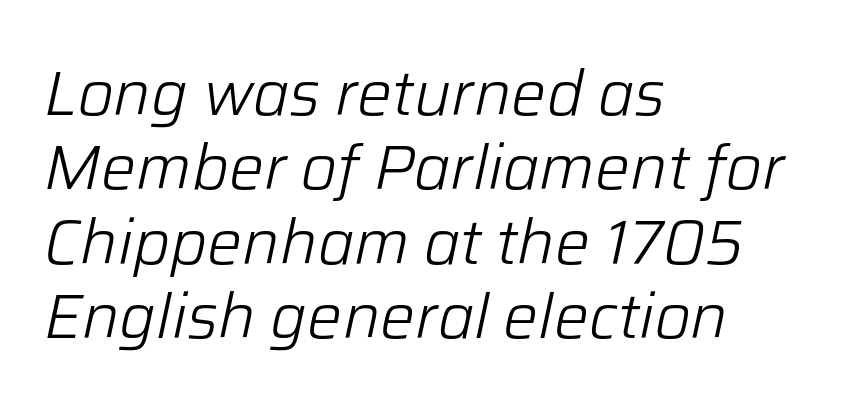
Caption: face not bold, strokes unweighted. The space directly below the letters is spotless. It's the slanting kind of type. The letters advance in unequal steps, a hallmark of proportional type. The typesetter chose a ragged-right arrangement here.
